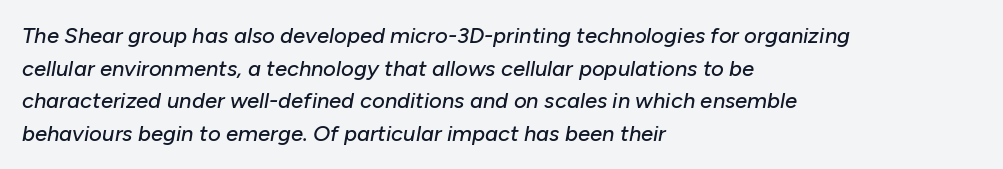
Q: Is the text italic (slanted)? A: Yes, it leans right by about 10 degrees.
Q: Is the text underlined? A: No.
Q: How is the paragraph aligned? A: Left-aligned.
Q: Is the spacing between letters normal or unusually wide? A: Normal.
Q: Is the spacing between lines tight, normal or loose? A: Normal.
